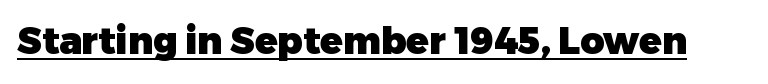
Q: Is the text bold? A: Yes.
Q: Is the text italic (slanted)? A: No, it is upright.
Q: Is the typeface a serif or a sans-serif typeface? A: Sans-serif.
Q: Is the text underlined? A: Yes.
Q: Is the spacing between letters normal or unusually wide? A: Normal.
Q: Width (condensed, normal, or wide)? A: Normal.
Q: Stroke contrast? A: Low.
Q: x-height? A: Medium.
Q: Monospaced? A: No.
